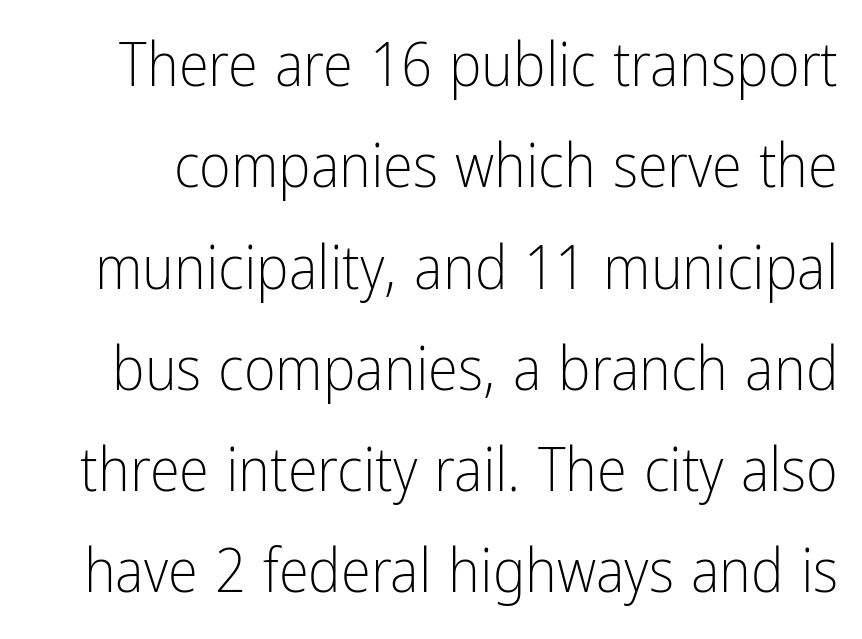
Q: Is the text bold? A: No.
Q: Is the text italic (slanted)? A: No, it is upright.
Q: Is the typeface a serif or a sans-serif typeface? A: Sans-serif.
Q: Is the text underlined? A: No.
Q: Is the spacing between letters normal or unusually wide? A: Normal.
Q: Is the spacing between lines tight, normal or loose? A: Normal.
Q: Width (condensed, normal, or wide)? A: Condensed.
Q: Stroke contrast? A: Low.
Q: x-height? A: Medium.
Q: Monospaced? A: No.
